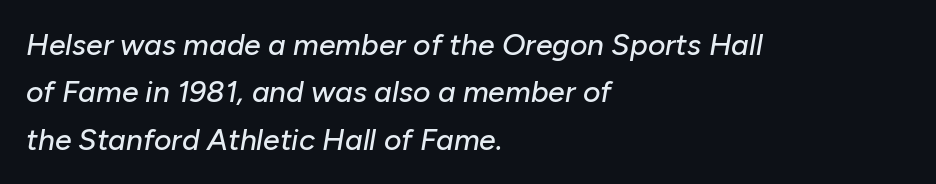
{"italic": "yes", "lean": "right", "slant_degrees": 10, "width": "normal", "stroke_contrast": "low", "x_height": "medium", "monospaced": "no", "underline": "no", "align": "left", "line_spacing": "normal", "line_spacing_ratio": 1.58, "letter_spacing": "normal", "letter_spacing_em": 0.0, "glyph_px": 30}
